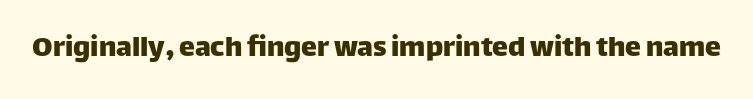
Q: Is the text italic (slanted)? A: No, it is upright.
Q: Is the typeface a serif or a sans-serif typeface? A: Sans-serif.
Q: Is the text underlined? A: No.
Q: Is the spacing between letters normal or unusually wide? A: Normal.
Q: Width (condensed, normal, or wide)? A: Normal.
Q: Stroke contrast? A: Low.
Q: x-height? A: Large.
Q: Monospaced? A: No.
